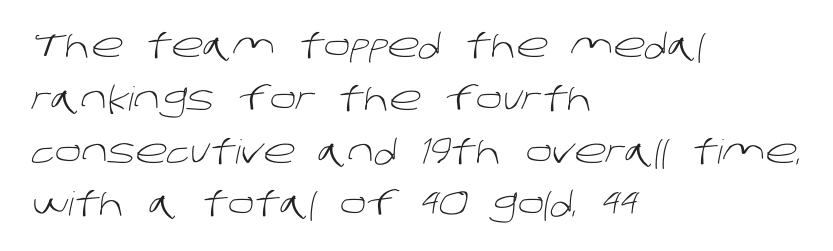
This rendering features lettering with no underline. Think of a printed novel: that variable character pitch is what you see here. Is the block centered? No — it sits flush against the left margin. Look at the tracking — it's just the regular setting, nothing added.
